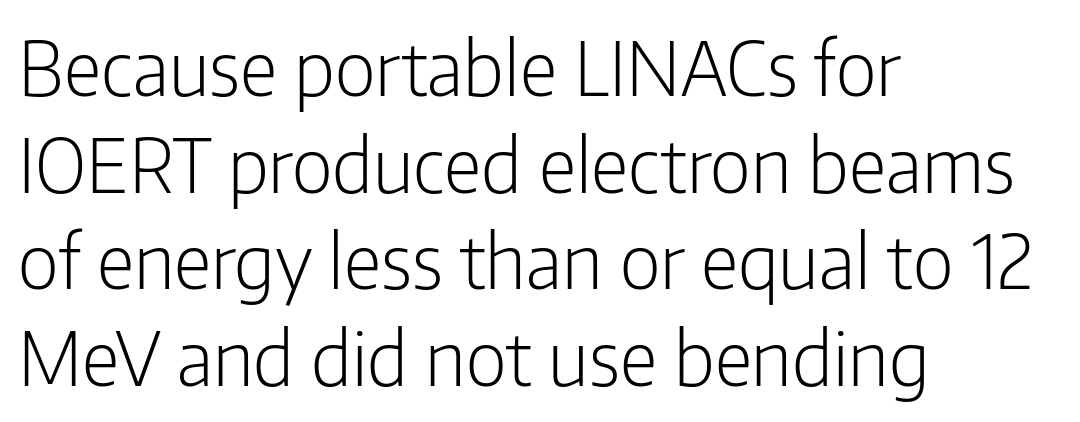
{"serif": "no", "italic": "no", "bold": "no", "weight": "light", "width": "condensed", "stroke_contrast": "low", "x_height": "medium", "monospaced": "no", "underline": "no", "align": "left", "line_spacing": "normal", "line_spacing_ratio": 1.29, "letter_spacing": "normal", "letter_spacing_em": 0.0, "glyph_px": 75}
